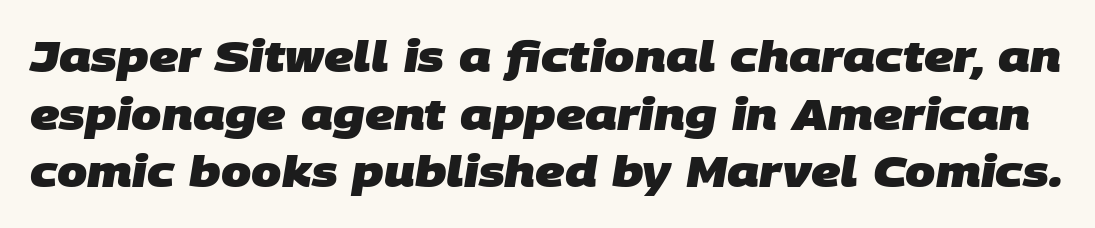
{"serif": "no", "bold": "yes", "weight": "heavy", "width": "normal", "stroke_contrast": "low", "x_height": "large", "monospaced": "no", "underline": "no", "line_spacing": "normal", "line_spacing_ratio": 1.34, "letter_spacing": "normal", "letter_spacing_em": 0.0, "glyph_px": 43}
